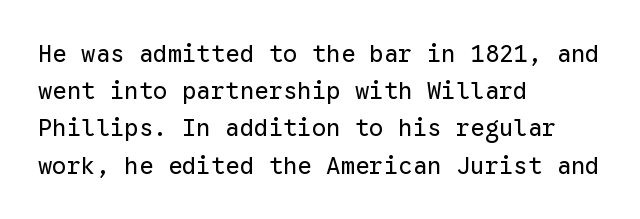
{"italic": "no", "bold": "no", "underline": "no", "align": "left", "line_spacing": "normal", "line_spacing_ratio": 1.55, "letter_spacing": "normal", "letter_spacing_em": 0.0, "glyph_px": 24}
